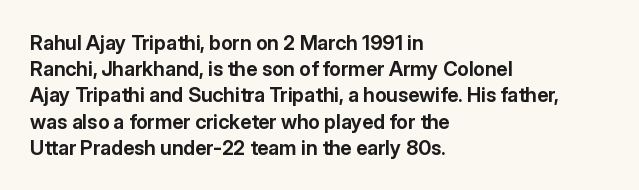
The image shows 20 px bold type, upright; set left-aligned, normal line spacing (1.31x), normal letter spacing, not underlined.
